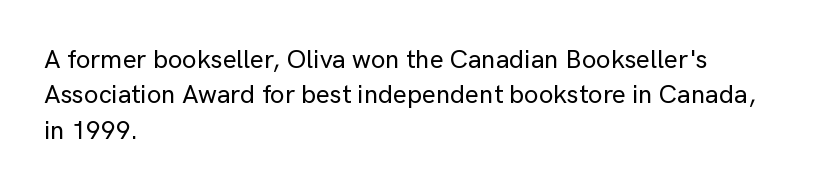
The passage shown stacks its lines at a standard gap. These lines stack with their left ends in a neat column. A roman cut, with each character standing at attention. Caption: standard tracking, unaltered. Words float on clear page, feet unadorned.
